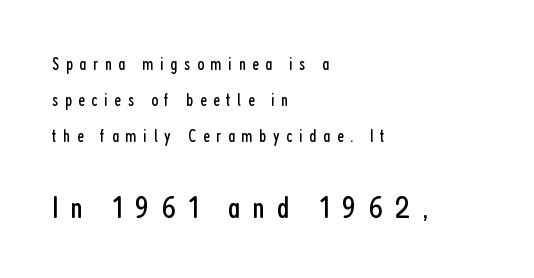
Q: Is the text bold? A: No.
Q: Is the text italic (slanted)? A: No, it is upright.
Q: Is the typeface a serif or a sans-serif typeface? A: Sans-serif.
Q: Is the text underlined? A: No.
Q: How is the paragraph aligned? A: Left-aligned.
Q: Is the spacing between letters normal or unusually wide? A: Unusually wide.
Q: Is the spacing between lines tight, normal or loose? A: Loose.
Q: Which block of text is set in a larger size, the first (top) or the second (bottom)? A: The second (bottom) one.
Q: Width (condensed, normal, or wide)? A: Condensed.
Q: Stroke contrast? A: Low.
Q: x-height? A: Medium.
Q: Monospaced? A: No.
